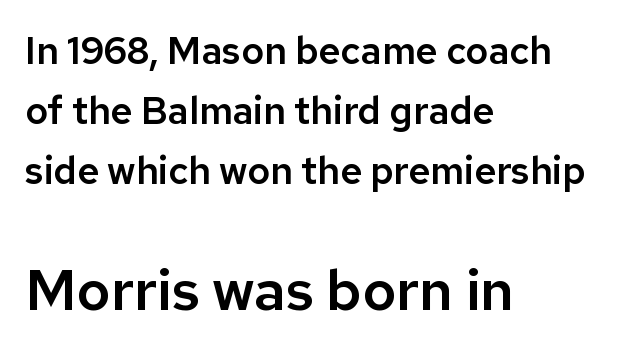
Style check: upright. The designer went with a sans here, leaving each stem footless. Bare-footed words on every line. The face used here is rendered with its standard letterfit. How would I describe the line gaps? Plain and ordinary.
